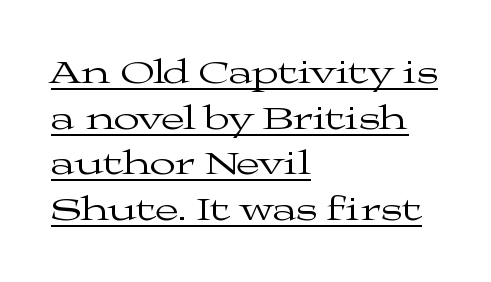
{"serif": "yes", "italic": "no", "bold": "no", "weight": "regular", "width": "wide", "stroke_contrast": "medium", "x_height": "medium", "monospaced": "no", "underline": "yes", "align": "left", "line_spacing": "normal", "line_spacing_ratio": 1.34, "letter_spacing": "normal", "letter_spacing_em": 0.0, "glyph_px": 34}
